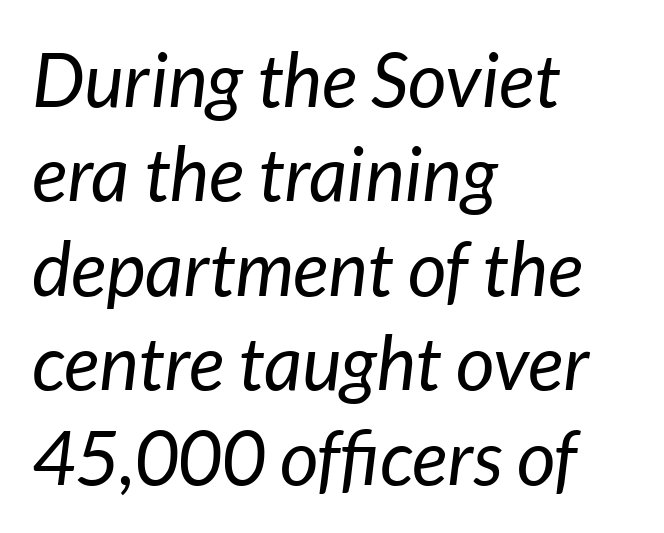
{"italic": "yes", "lean": "right", "slant_degrees": 7, "bold": "no", "weight": "regular", "width": "normal", "stroke_contrast": "low", "x_height": "medium", "monospaced": "no", "underline": "no", "align": "left", "line_spacing": "normal", "line_spacing_ratio": 1.26, "letter_spacing": "normal", "letter_spacing_em": 0.0, "glyph_px": 75}
